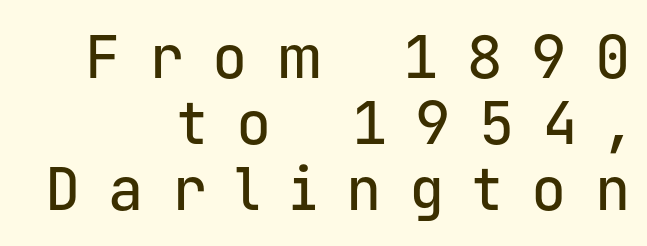
{"serif": "no", "italic": "no", "width": "normal", "stroke_contrast": "low", "x_height": "medium", "monospaced": "yes", "underline": "no", "align": "right", "line_spacing": "tight", "line_spacing_ratio": 1.12, "letter_spacing": "wide", "letter_spacing_em": 0.48, "glyph_px": 59}
